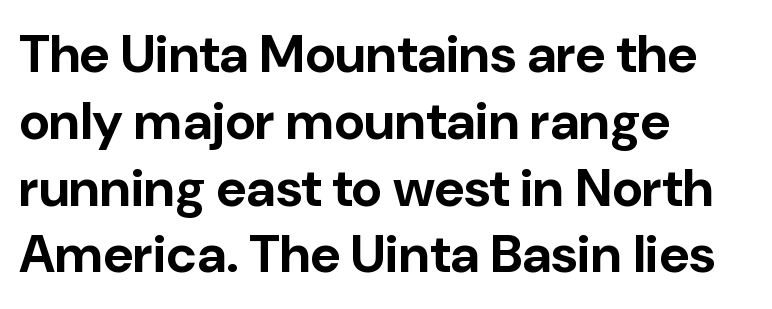
{"serif": "no", "italic": "no", "bold": "yes", "weight": "bold", "width": "normal", "stroke_contrast": "low", "x_height": "medium", "monospaced": "no", "underline": "no", "align": "left", "line_spacing": "normal", "line_spacing_ratio": 1.26, "letter_spacing": "normal", "letter_spacing_em": 0.0, "glyph_px": 53}
